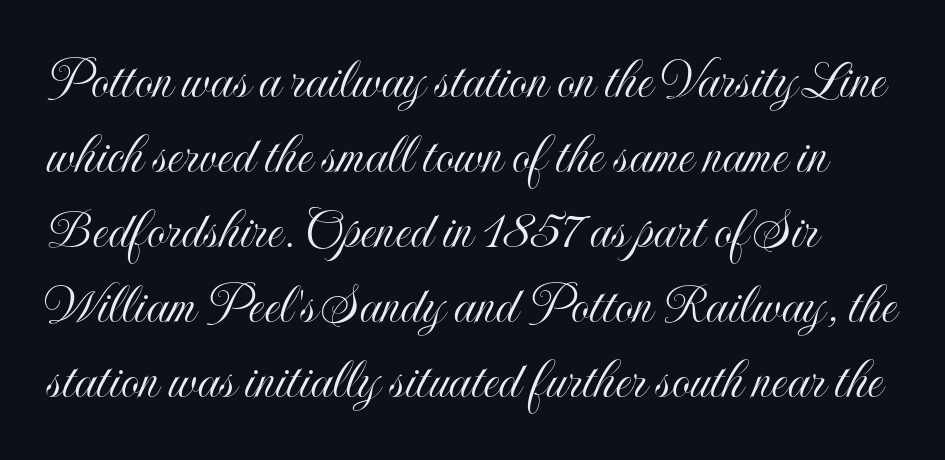
Any mark beneath the type? The region is blank. The designer left line spacing at the default. Caption: standard tracking, unaltered.
